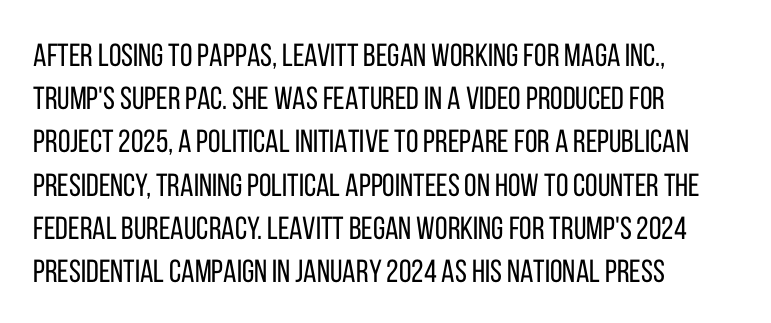
{"serif": "no", "italic": "no", "bold": "no", "weight": "regular", "width": "condensed", "stroke_contrast": "low", "x_height": "large", "monospaced": "no", "underline": "no", "align": "left", "line_spacing": "normal", "line_spacing_ratio": 1.35, "letter_spacing": "normal", "letter_spacing_em": 0.0, "glyph_px": 32}
